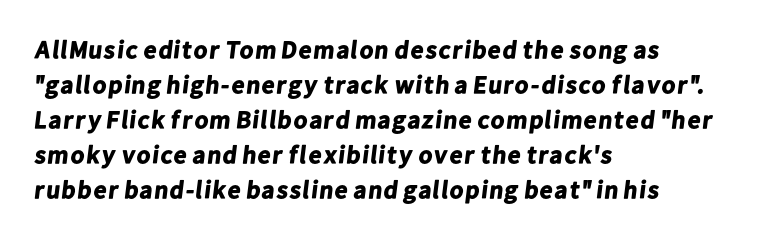
{"bold": "yes", "underline": "no", "align": "left", "line_spacing": "normal", "line_spacing_ratio": 1.4, "letter_spacing": "normal", "letter_spacing_em": 0.0, "glyph_px": 25}
